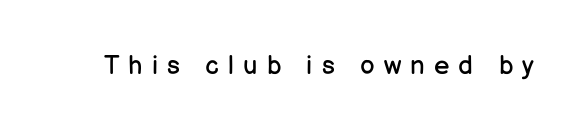
Q: Is the text bold? A: No.
Q: Is the text italic (slanted)? A: No, it is upright.
Q: Is the text underlined? A: No.
Q: Is the spacing between letters normal or unusually wide? A: Unusually wide.
